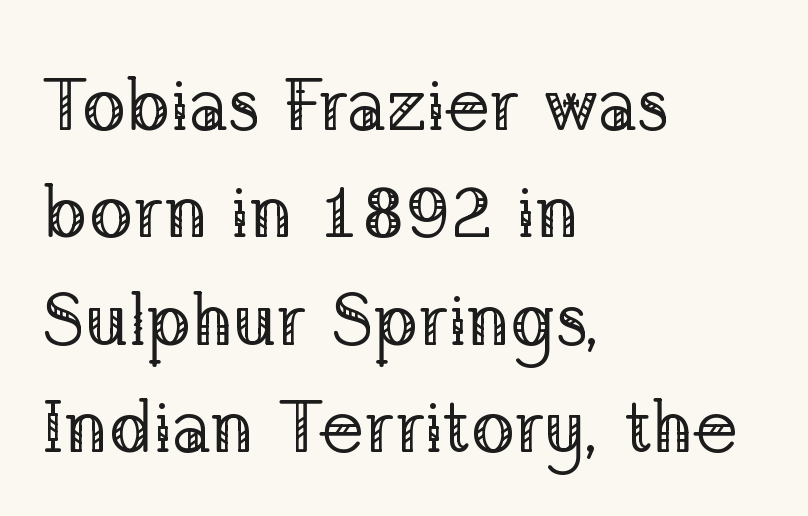
Q: Is the text bold? A: No.
Q: Is the text italic (slanted)? A: No, it is upright.
Q: Is the typeface a serif or a sans-serif typeface? A: Serif.
Q: Is the text underlined? A: No.
Q: How is the paragraph aligned? A: Left-aligned.
Q: Is the spacing between letters normal or unusually wide? A: Normal.
Q: Is the spacing between lines tight, normal or loose? A: Normal.
Q: Width (condensed, normal, or wide)? A: Normal.
Q: Stroke contrast? A: Low.
Q: x-height? A: Medium.
Q: Monospaced? A: No.
